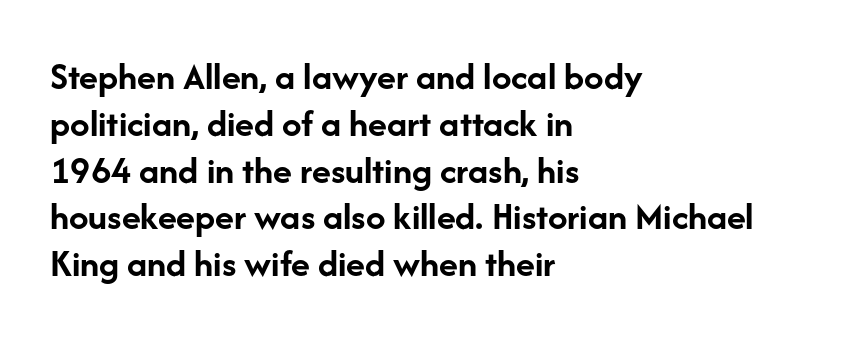
You can tell from the bare stems that sans-serif type was used. The compositor pushed each line to the left boundary. The letterforms sit shoulder to shoulder at normal distance. The letters stand straight up with perfectly vertical stems. What weight is shown? A full bold with thick strokes.
